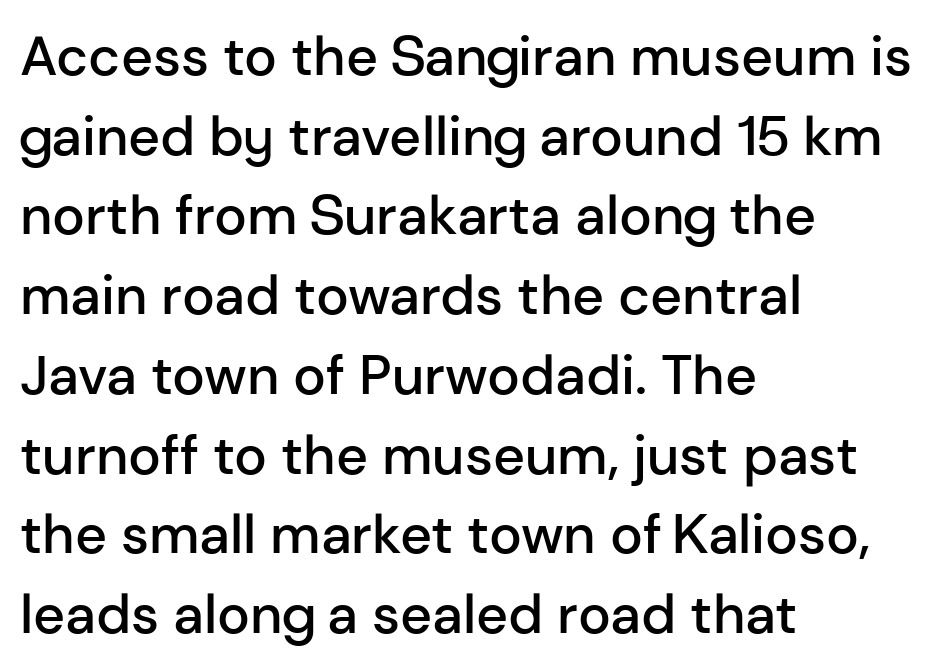
The image shows 55 px semibold sans-serif type, upright; set left-aligned, normal line spacing (1.45x), normal letter spacing, not underlined; low stroke contrast and a medium x-height.
